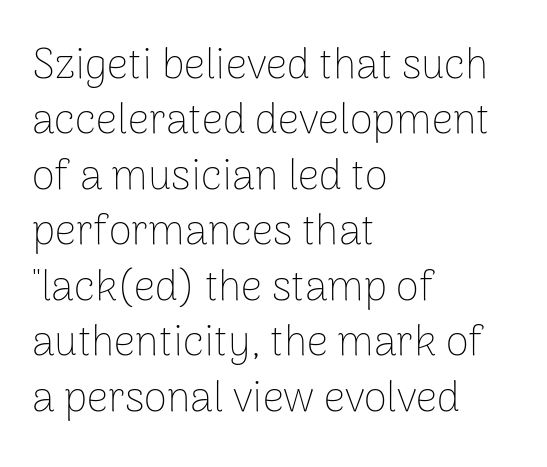
Normally led — the rows are evenly, conventionally spaced. Bold? No — there's no thickening of the strokes. Plain, unruled lines of type. You can tell from the bare stems that sans-serif type was used. What stands out about the letter spacing? Nothing — it is the standard amount.
